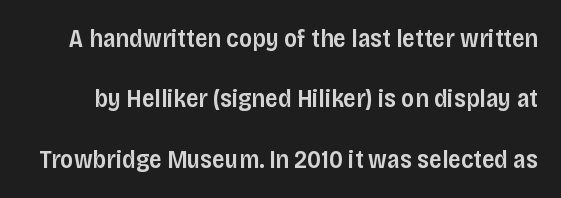
Q: Is the text bold? A: Semi-bold.
Q: Is the text italic (slanted)? A: No, it is upright.
Q: Is the text underlined? A: No.
Q: Is the spacing between letters normal or unusually wide? A: Normal.
Q: Is the spacing between lines tight, normal or loose? A: Loose.
